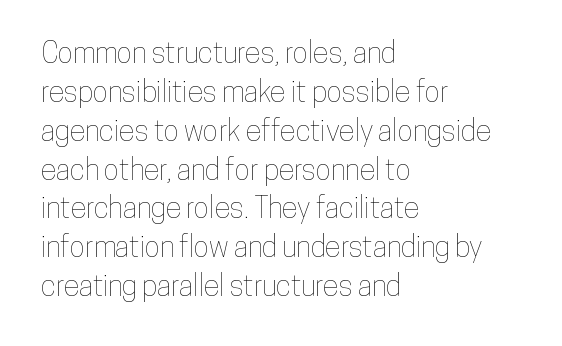
{"italic": "no", "width": "condensed", "stroke_contrast": "low", "x_height": "medium", "monospaced": "no", "underline": "no", "align": "left", "line_spacing": "normal", "line_spacing_ratio": 1.34, "letter_spacing": "normal", "letter_spacing_em": 0.0, "glyph_px": 29}
